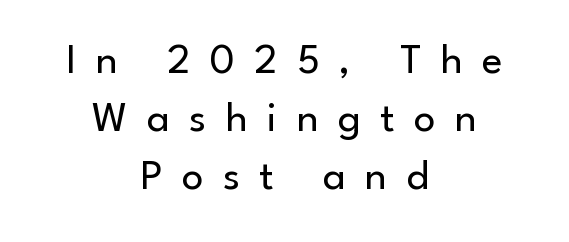
The specimen omits any rule beneath the text block's lines. Unlike a traditional serif, this face leaves its strokes unadorned. Vertical stems look standard width or narrower in stroke. The rag falls on both sides of this text block equally. The lettering stays uniformly vertical, giving the passage a roman look. Letter spacing: wide.
